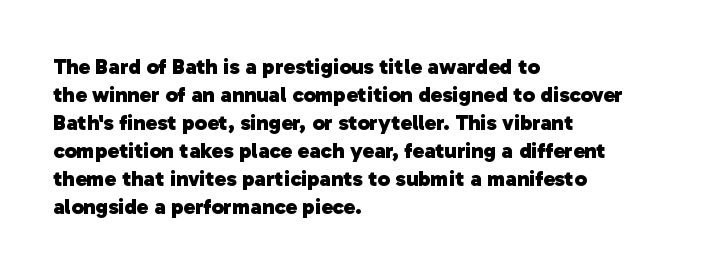
The setting favours the left margin, as ordinary paragraphs usually do. Students, this is bold: see how much ink each stroke carries. The type is set solid horizontally, with unmodified tracking. This rendering features lettering with no underline.
